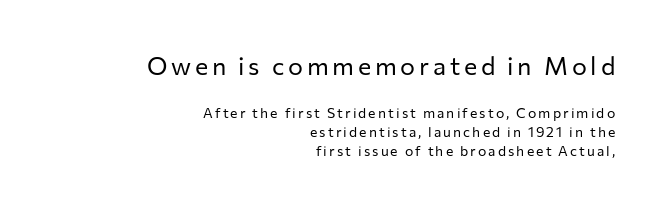
The image shows 25 px text type, upright; set right-aligned, normal line spacing (1.36x), not underlined; the first (top) block is 1.79x larger.
